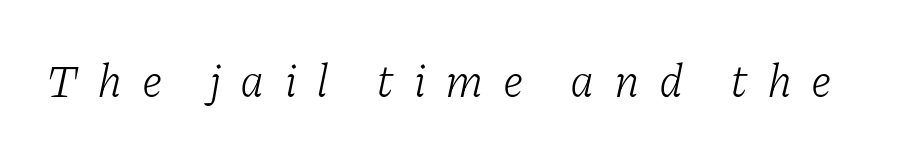
Q: Is the text bold? A: No.
Q: Is the text italic (slanted)? A: Yes, it leans right by about 11 degrees.
Q: Is the typeface a serif or a sans-serif typeface? A: Serif.
Q: Is the text underlined? A: No.
Q: Is the spacing between letters normal or unusually wide? A: Unusually wide.
Q: Width (condensed, normal, or wide)? A: Normal.
Q: Stroke contrast? A: Low.
Q: x-height? A: Medium.
Q: Monospaced? A: No.
